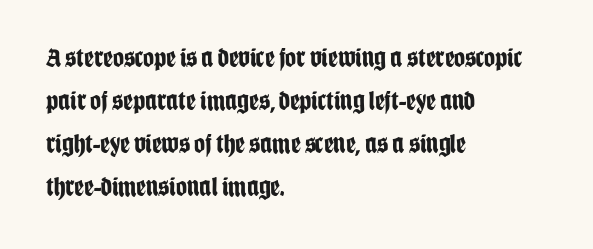
Typesetter's note: full bold, strokes at maximum text heaviness. Quick note: interline space is typical. Compared with a centered layout, this one pins lines to the left instead. Tall strokes in this sample are plumb rather than angled. The tracking reads as untouched default to a designer's eye. Has an underline been added? It has not.
